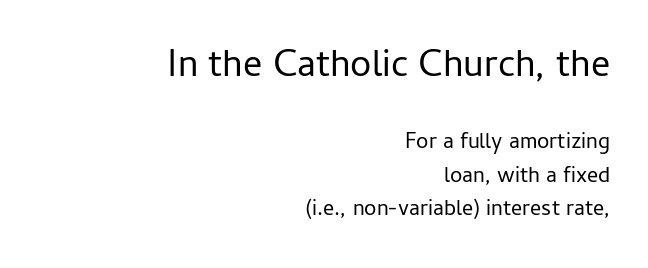
The image shows 38 px regular-weight sans-serif type, upright; set right-aligned, normal line spacing (1.52x), normal letter spacing, not underlined; the first (top) block is 1.73x larger; low stroke contrast and a medium x-height.
